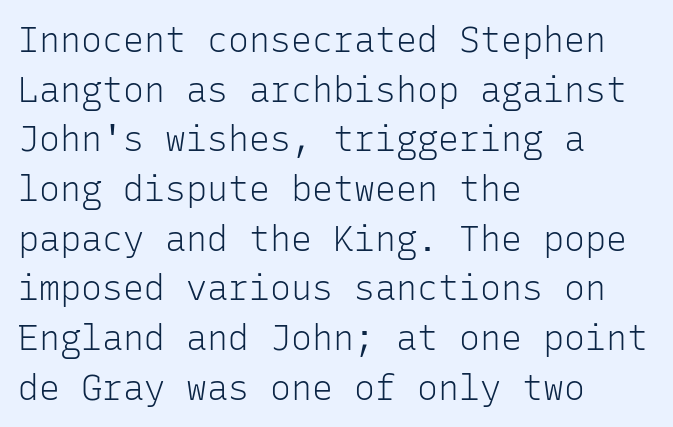
The image shows 35 px light sans-serif type, upright, monospaced; set left-aligned, normal line spacing (1.42x), normal letter spacing, not underlined; low stroke contrast and a medium x-height.
